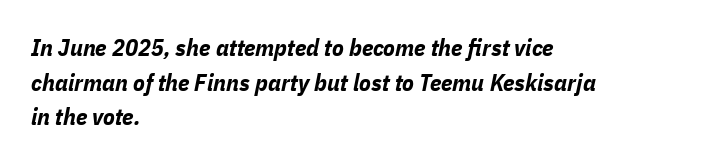
{"italic": "yes", "lean": "right", "slant_degrees": 11, "bold": "yes", "underline": "no", "align": "left", "line_spacing": "normal", "line_spacing_ratio": 1.44, "letter_spacing": "normal", "letter_spacing_em": 0.0, "glyph_px": 24}
